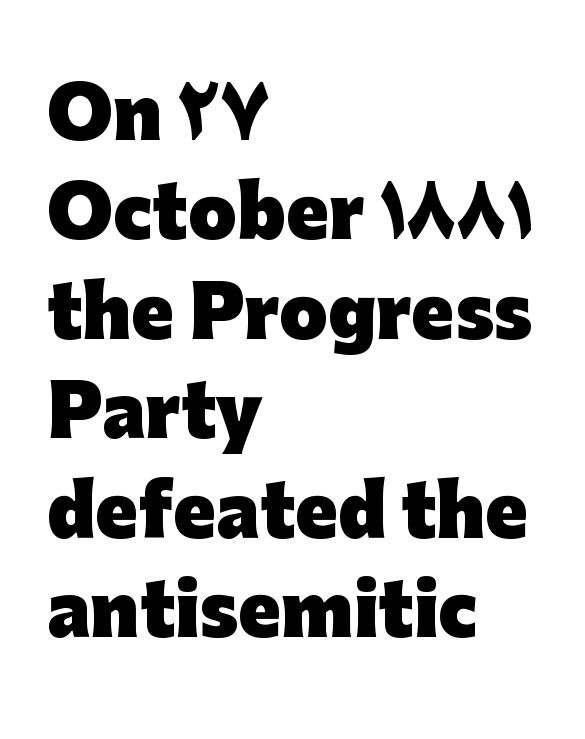
{"serif": "no", "italic": "no", "bold": "yes", "weight": "heavy", "width": "normal", "stroke_contrast": "low", "x_height": "medium", "monospaced": "no", "underline": "no", "align": "left", "line_spacing": "normal", "line_spacing_ratio": 1.42, "letter_spacing": "normal", "letter_spacing_em": 0.0, "glyph_px": 70}
